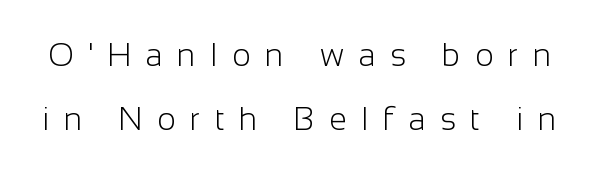
The image shows 32 px light sans-serif type, upright; set loose line spacing (2.0x), unusually wide letter spacing (+0.45 em), not underlined; low stroke contrast and a medium x-height.
